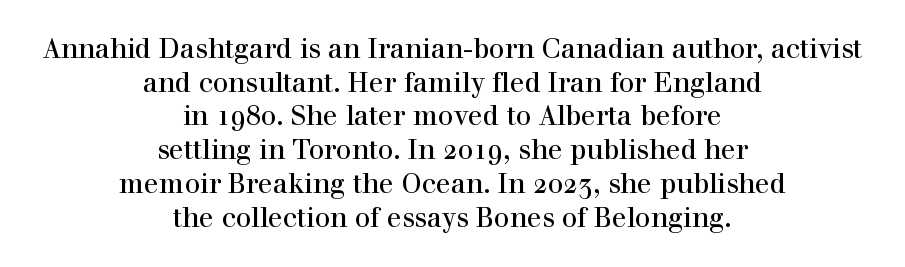
Reading down the block, each line starts at a different indent, mirrored at its end. Default kerning and tracking; the words read as compact shapes. The typography opts for an upright posture over an oblique one. The line-height multiplier appears to be the usual default.
